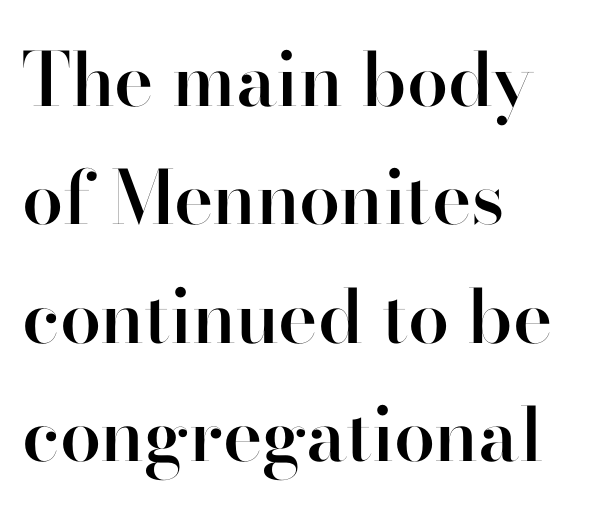
Q: Is the text bold? A: Semi-bold.
Q: Is the text italic (slanted)? A: No, it is upright.
Q: Is the typeface a serif or a sans-serif typeface? A: Sans-serif.
Q: Is the text underlined? A: No.
Q: How is the paragraph aligned? A: Left-aligned.
Q: Is the spacing between letters normal or unusually wide? A: Normal.
Q: Is the spacing between lines tight, normal or loose? A: Normal.
Q: Width (condensed, normal, or wide)? A: Normal.
Q: Stroke contrast? A: High.
Q: x-height? A: Small.
Q: Monospaced? A: No.
